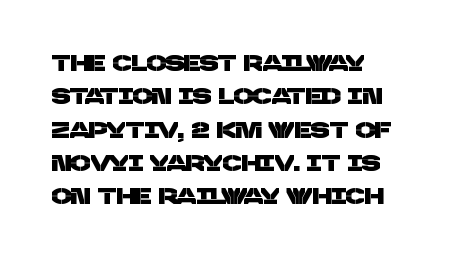
{"underline": "no", "align": "left", "line_spacing": "normal", "line_spacing_ratio": 1.45, "letter_spacing": "normal", "letter_spacing_em": 0.0, "glyph_px": 23}
